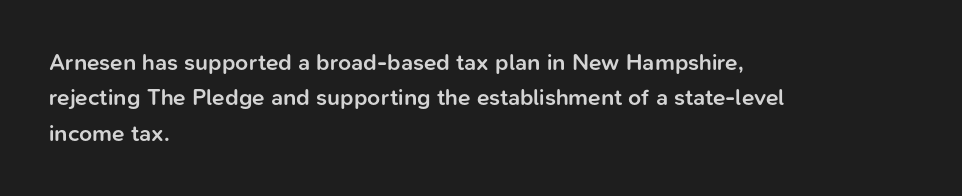
The image shows 23 px text type, upright; set left-aligned, normal line spacing (1.54x), normal letter spacing, not underlined.
